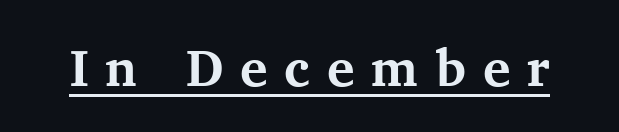
Q: Is the text bold? A: Yes.
Q: Is the text italic (slanted)? A: No, it is upright.
Q: Is the typeface a serif or a sans-serif typeface? A: Serif.
Q: Is the text underlined? A: Yes.
Q: Is the spacing between letters normal or unusually wide? A: Unusually wide.
Q: Width (condensed, normal, or wide)? A: Normal.
Q: Stroke contrast? A: Medium.
Q: x-height? A: Medium.
Q: Monospaced? A: No.
